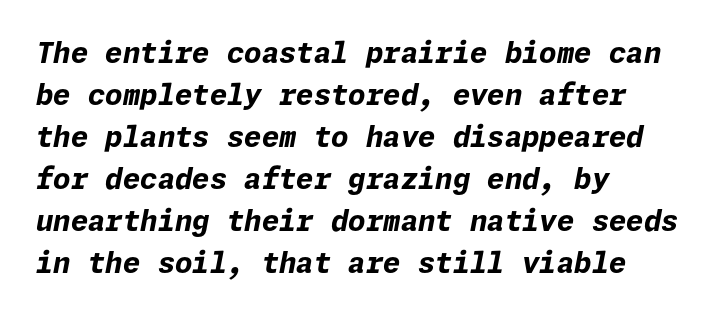
Q: Is the text bold? A: Yes.
Q: Is the text italic (slanted)? A: Yes, it leans right by about 11 degrees.
Q: Is the text underlined? A: No.
Q: How is the paragraph aligned? A: Left-aligned.
Q: Is the spacing between letters normal or unusually wide? A: Normal.
Q: Is the spacing between lines tight, normal or loose? A: Normal.
Q: Width (condensed, normal, or wide)? A: Normal.
Q: Stroke contrast? A: Low.
Q: x-height? A: Medium.
